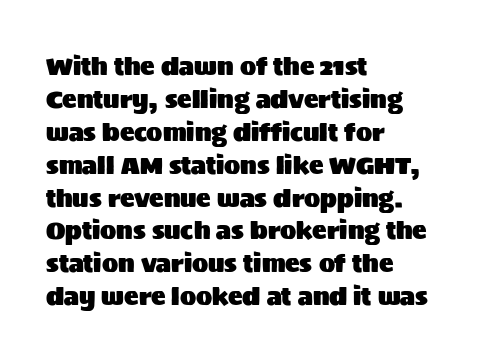
Q: Is the text italic (slanted)? A: No, it is upright.
Q: Is the text underlined? A: No.
Q: How is the paragraph aligned? A: Left-aligned.
Q: Is the spacing between letters normal or unusually wide? A: Normal.
Q: Is the spacing between lines tight, normal or loose? A: Normal.
